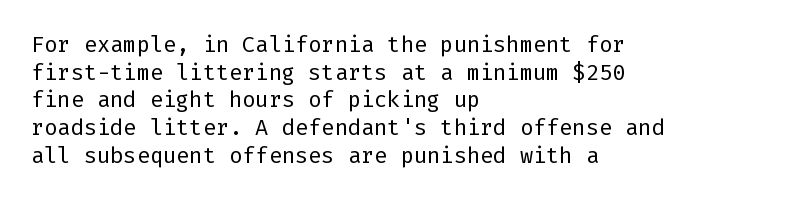
The image shows 22 px text type, upright; set left-aligned, normal line spacing (1.26x), normal letter spacing, not underlined.
